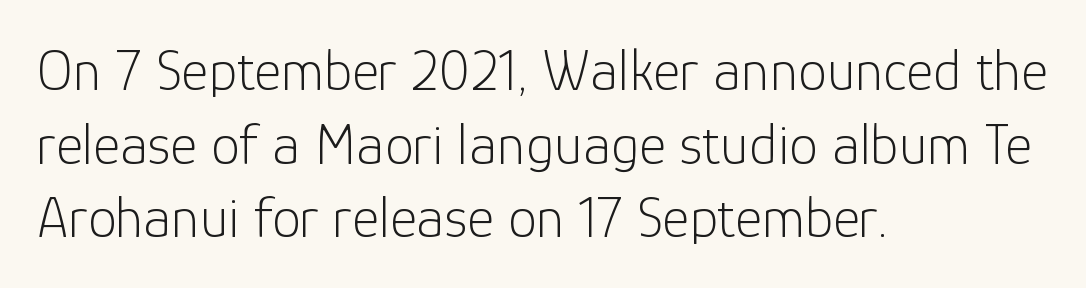
{"serif": "no", "italic": "no", "bold": "no", "weight": "light", "width": "normal", "stroke_contrast": "low", "x_height": "medium", "monospaced": "no", "underline": "no", "align": "left", "line_spacing": "normal", "line_spacing_ratio": 1.27, "letter_spacing": "normal", "letter_spacing_em": 0.0, "glyph_px": 58}
